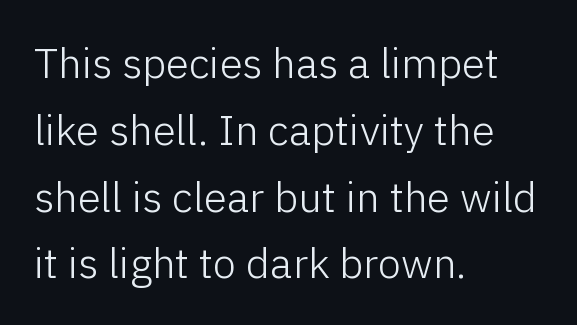
A light-to-regular cut is what we see here. Proportional: the letters do not fall into vertical columns. To sum up the face: it is a sans, with no serifs. If you measured baseline to baseline, you'd find a middling distance. Italic: no, the glyphs are upright roman. Short note: letters normally spaced.
